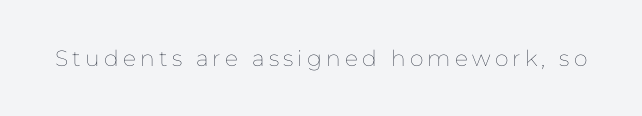
{"italic": "no", "bold": "no", "underline": "no", "glyph_px": 22}
